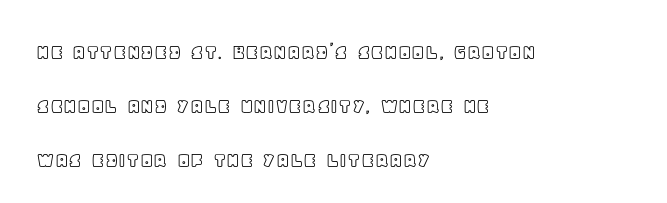
The gap between lines stays unmarked. Notice the wide empty band between every row — that's loose leading. These lines keep a tight, regular rhythm from letter to letter. Nope, not italic — everything's standing straight.
